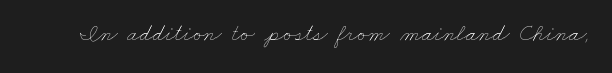
Q: Is the text bold? A: No.
Q: Is the text underlined? A: No.
Q: Is the spacing between letters normal or unusually wide? A: Normal.
